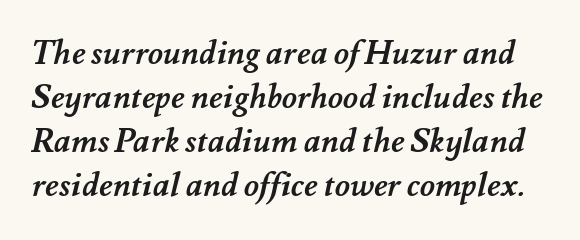
{"bold": "yes", "weight": "semibold", "width": "normal", "stroke_contrast": "medium", "x_height": "small", "monospaced": "no", "underline": "no", "line_spacing": "normal", "line_spacing_ratio": 1.33, "letter_spacing": "normal", "letter_spacing_em": 0.0, "glyph_px": 33}
